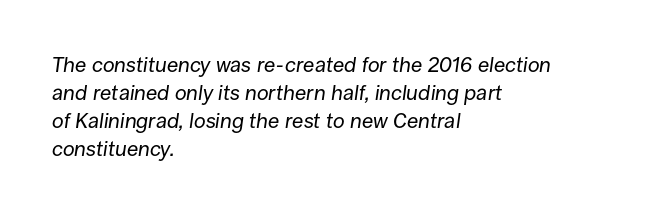
{"italic": "yes", "lean": "right", "slant_degrees": 8, "bold": "no", "underline": "no", "align": "left", "line_spacing": "normal", "line_spacing_ratio": 1.34, "letter_spacing": "normal", "letter_spacing_em": 0.0, "glyph_px": 21}
